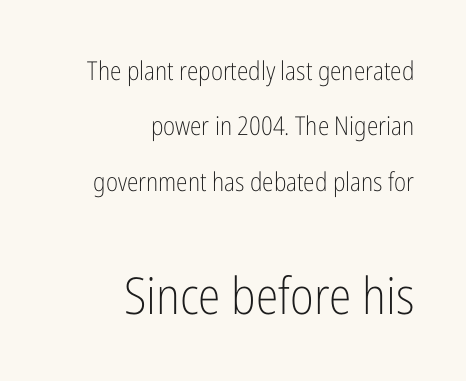
Q: Is the text bold? A: No.
Q: Is the text italic (slanted)? A: No, it is upright.
Q: Is the typeface a serif or a sans-serif typeface? A: Sans-serif.
Q: Is the text underlined? A: No.
Q: How is the paragraph aligned? A: Right-aligned.
Q: Is the spacing between letters normal or unusually wide? A: Normal.
Q: Is the spacing between lines tight, normal or loose? A: Loose.
Q: Which block of text is set in a larger size, the first (top) or the second (bottom)? A: The second (bottom) one.
Q: Width (condensed, normal, or wide)? A: Condensed.
Q: Stroke contrast? A: Low.
Q: x-height? A: Medium.
Q: Monospaced? A: No.
